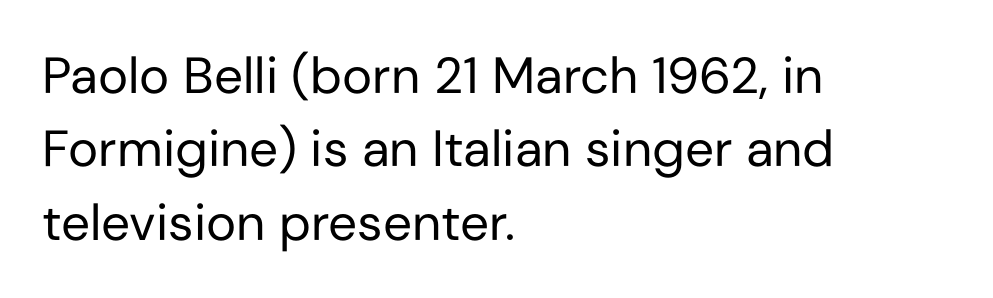
Do the characters align in a grid? No, the font is proportional. No extra tracking has been applied to these lines. No feet cap the strokes, marking this as sans-serif type. Vertical stems look standard width or narrower in stroke.
